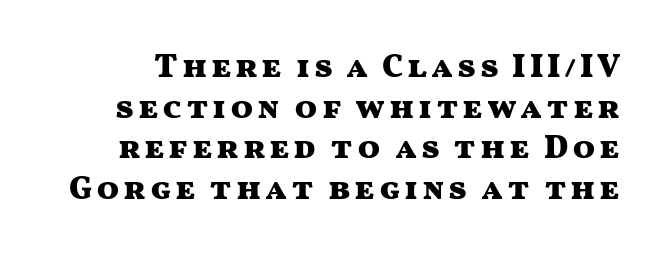
Q: Is the text bold? A: Yes.
Q: Is the text italic (slanted)? A: No, it is upright.
Q: Is the typeface a serif or a sans-serif typeface? A: Sans-serif.
Q: Is the text underlined? A: No.
Q: Width (condensed, normal, or wide)? A: Wide.
Q: Stroke contrast? A: Medium.
Q: x-height? A: Medium.
Q: Monospaced? A: No.
